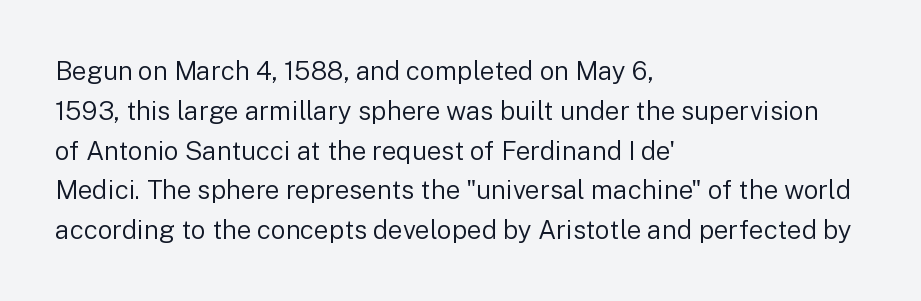
Nobody touched the tracking dial on this one. Line starts are locked; line ends wander. The block of text has a typical density, with ordinary space between rows. The glyphs are unaccompanied by any horizontal stroke below them. Notice how the stems are strictly vertical — no italics here. These glyphs show unthickened strokes, regular width or finer.
